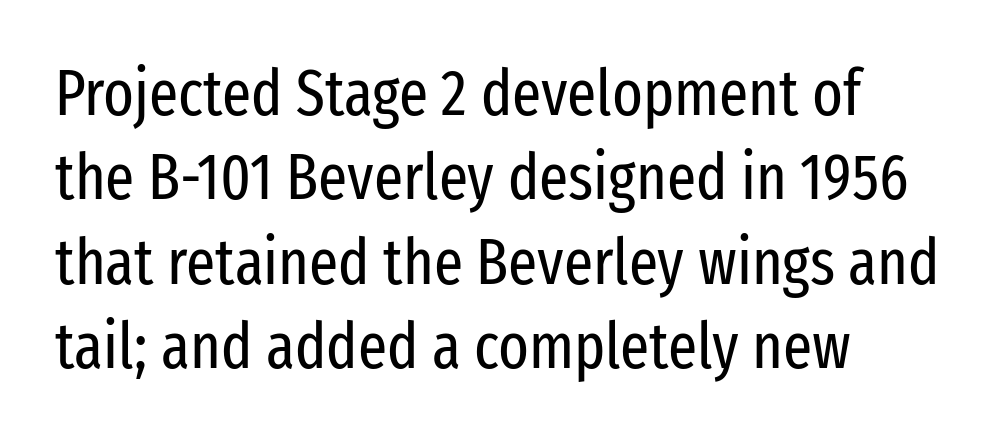
Q: Is the text bold? A: No.
Q: Is the text italic (slanted)? A: No, it is upright.
Q: Is the typeface a serif or a sans-serif typeface? A: Sans-serif.
Q: Is the text underlined? A: No.
Q: How is the paragraph aligned? A: Left-aligned.
Q: Is the spacing between letters normal or unusually wide? A: Normal.
Q: Is the spacing between lines tight, normal or loose? A: Normal.
Q: Width (condensed, normal, or wide)? A: Condensed.
Q: Stroke contrast? A: Low.
Q: x-height? A: Medium.
Q: Monospaced? A: No.
